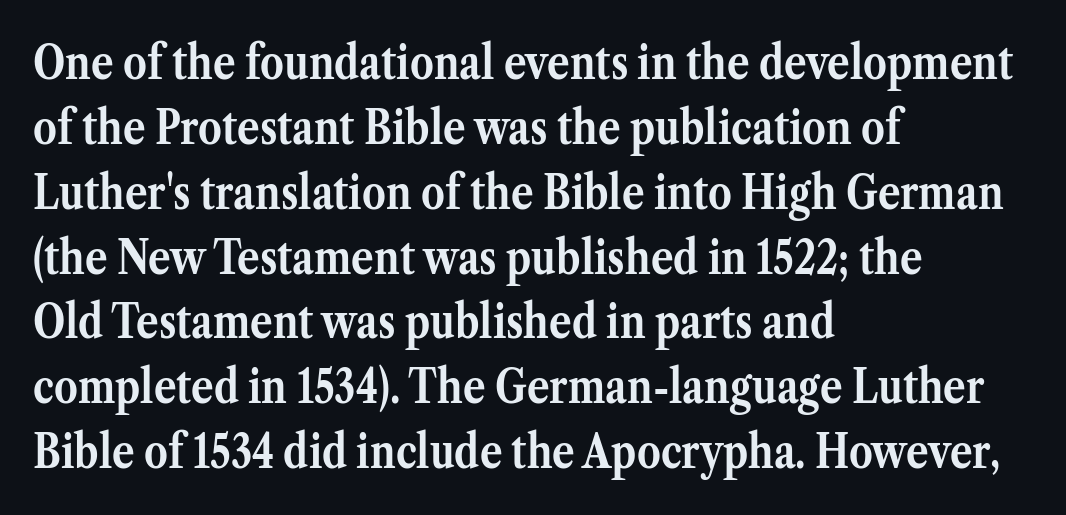
Q: Is the text bold? A: Yes.
Q: Is the text italic (slanted)? A: No, it is upright.
Q: Is the typeface a serif or a sans-serif typeface? A: Serif.
Q: Is the text underlined? A: No.
Q: How is the paragraph aligned? A: Left-aligned.
Q: Is the spacing between letters normal or unusually wide? A: Normal.
Q: Is the spacing between lines tight, normal or loose? A: Normal.
Q: Width (condensed, normal, or wide)? A: Normal.
Q: Stroke contrast? A: Medium.
Q: x-height? A: Medium.
Q: Monospaced? A: No.
